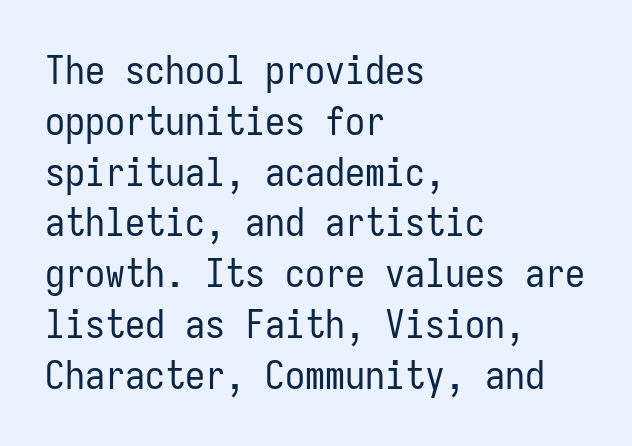
Are there feet on the stems? There aren't — it's a sans. The specimen reads as upright at a glance. Counters stay open thanks to moderate or lighter strokes. Fixed-width glyphs throughout — classic coding-font behaviour. The paragraph has a hard left edge and a soft right edge. Check the space under the baseline: it is left empty.
